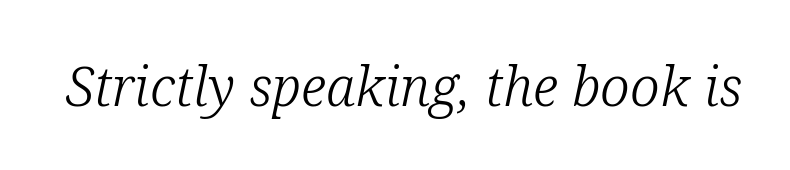
Every character sits at an angle, as italics do. Here the glyphs are tracked normally, forming tight word shapes. Caption: face not bold, strokes unweighted. The letters advance in unequal steps, a hallmark of proportional type. Descender tails drop into unmarked territory. The designer went with a serif here, giving each stem small feet.
